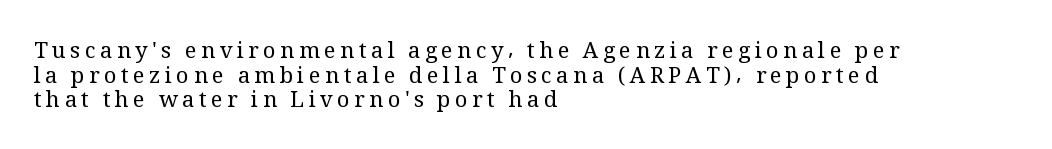
The image shows 22 px text type, upright; set left-aligned, tight line spacing (1.12x), unusually wide letter spacing (+0.2 em), not underlined.
